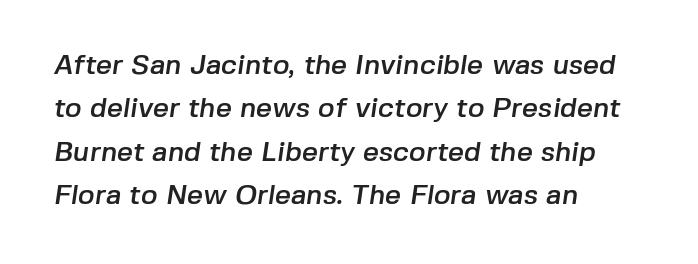
How would I describe the line gaps? Plain and ordinary. Caption: multi-line text, flush left, ragged right. The face used here is a sans, in the tradition of grotesques and geometrics. Each row of text sits above clean, open space. Do the characters align in a grid? No, the font is proportional. Students, note that the glyphs here touch the page at normal intervals.
